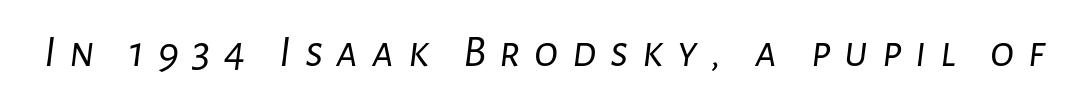
The image shows 45 px light type, italic (leaning right); set unusually wide letter spacing (+0.3 em), not underlined; low stroke contrast and a medium x-height.
